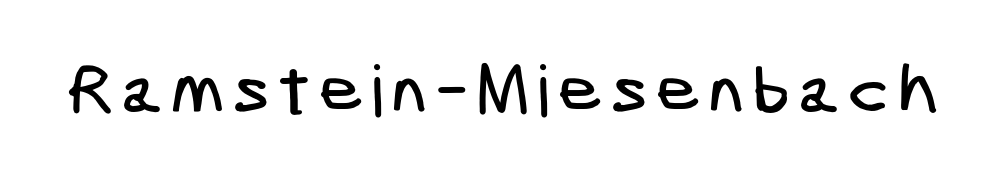
Q: Is the typeface a serif or a sans-serif typeface? A: Sans-serif.
Q: Is the text underlined? A: No.
Q: Width (condensed, normal, or wide)? A: Condensed.
Q: Stroke contrast? A: Low.
Q: x-height? A: Medium.
